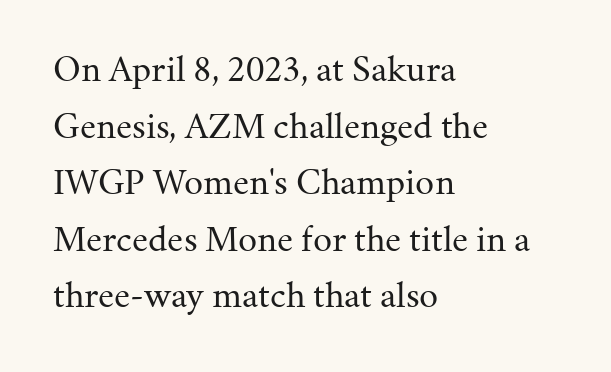
The image shows 38 px regular-weight serif type, upright; set left-aligned, normal line spacing (1.49x), normal letter spacing, not underlined; medium stroke contrast and a medium x-height.
